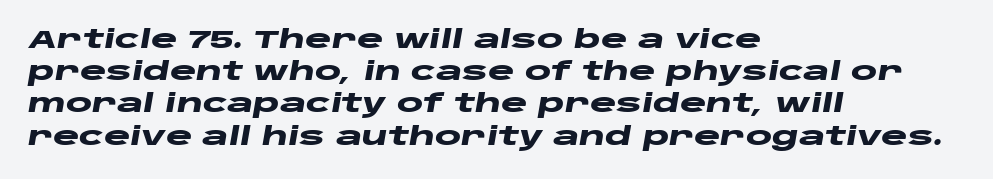
Q: Is the text bold? A: Yes.
Q: Is the text italic (slanted)? A: Yes, it leans right by about 10 degrees.
Q: Is the text underlined? A: No.
Q: How is the paragraph aligned? A: Left-aligned.
Q: Is the spacing between letters normal or unusually wide? A: Normal.
Q: Is the spacing between lines tight, normal or loose? A: Normal.
